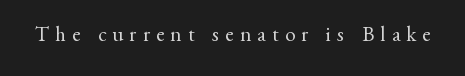
{"italic": "no", "bold": "no", "underline": "no", "letter_spacing": "wide", "letter_spacing_em": 0.3, "glyph_px": 21}
